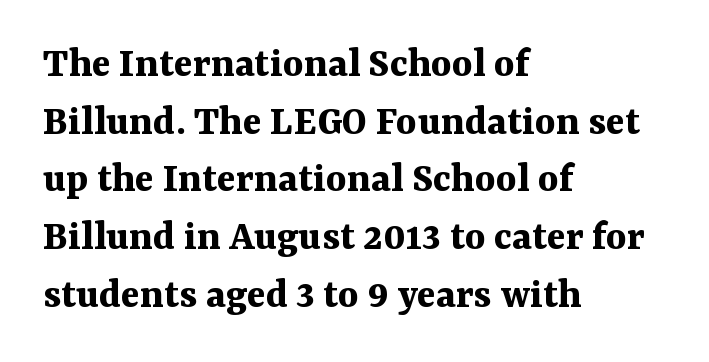
Q: Is the text bold? A: Yes.
Q: Is the text italic (slanted)? A: No, it is upright.
Q: Is the typeface a serif or a sans-serif typeface? A: Serif.
Q: Is the text underlined? A: No.
Q: How is the paragraph aligned? A: Left-aligned.
Q: Is the spacing between letters normal or unusually wide? A: Normal.
Q: Is the spacing between lines tight, normal or loose? A: Normal.
Q: Width (condensed, normal, or wide)? A: Normal.
Q: Stroke contrast? A: Medium.
Q: x-height? A: Medium.
Q: Monospaced? A: No.
